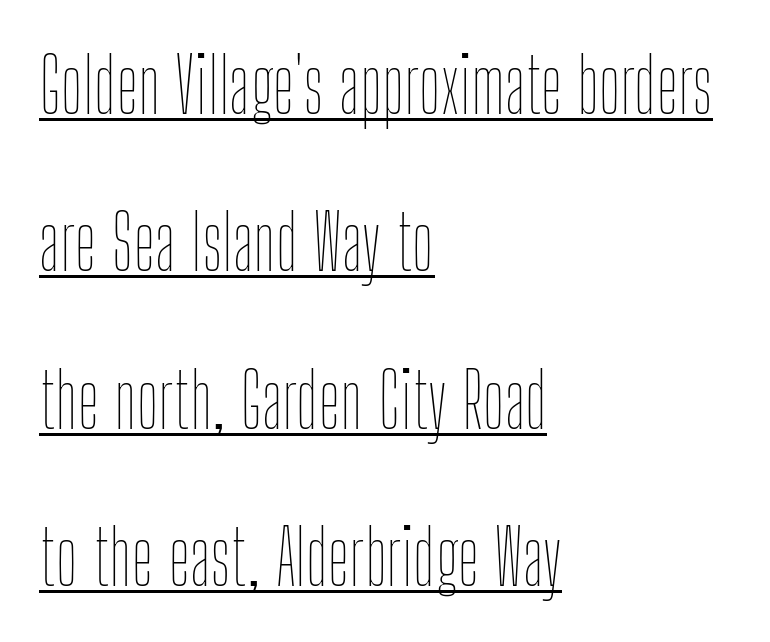
Here the glyphs are tracked normally, forming tight word shapes. Teacher's note: observe the even left margin — that is flush-left alignment. When letters stand straight like this, we call the style roman or upright. Stem width sits at or under what a default text font uses. Airy leading.
